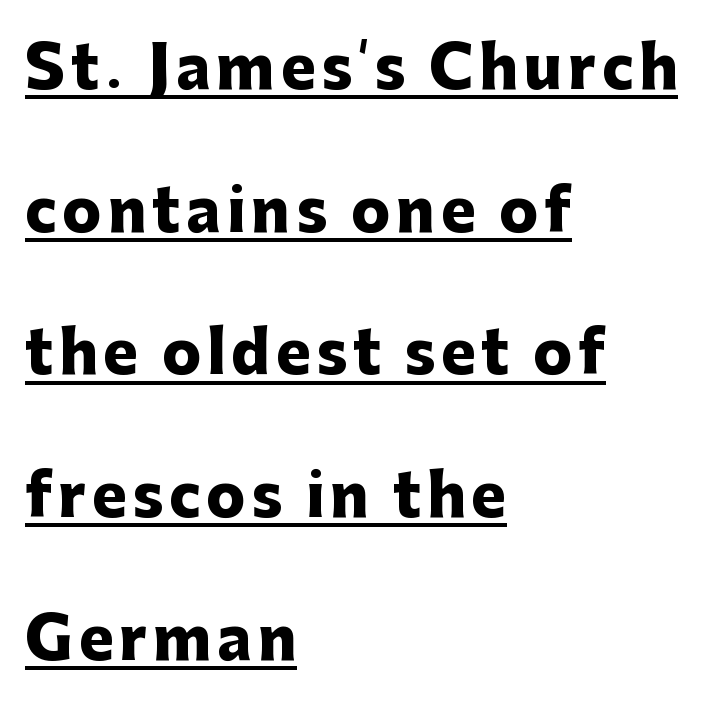
Weight: bold. You can tell it's not italic because the verticals are truly vertical. If you drew a ruler down the left edge, every line would touch it. Varying glyph widths throughout — classic text-font behaviour. Line spacing here is loose.
